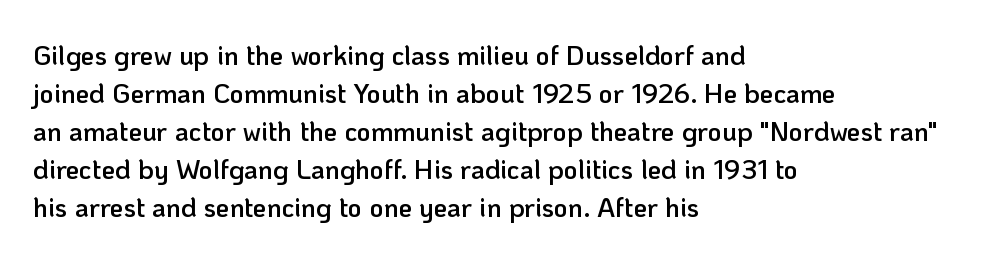
{"italic": "no", "bold": "semi", "underline": "no", "align": "left", "line_spacing": "normal", "line_spacing_ratio": 1.41, "letter_spacing": "normal", "letter_spacing_em": 0.0, "glyph_px": 27}
